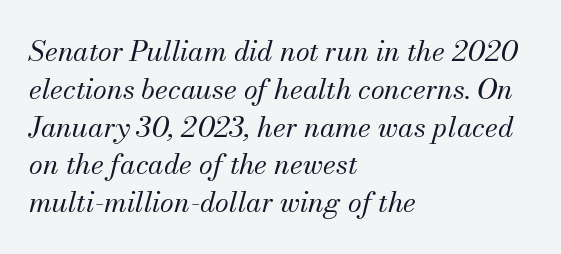
The image shows 28 px regular-weight serif type, italic (leaning right); set left-aligned, normal line spacing (1.35x), normal letter spacing, not underlined; medium stroke contrast and a small x-height.
